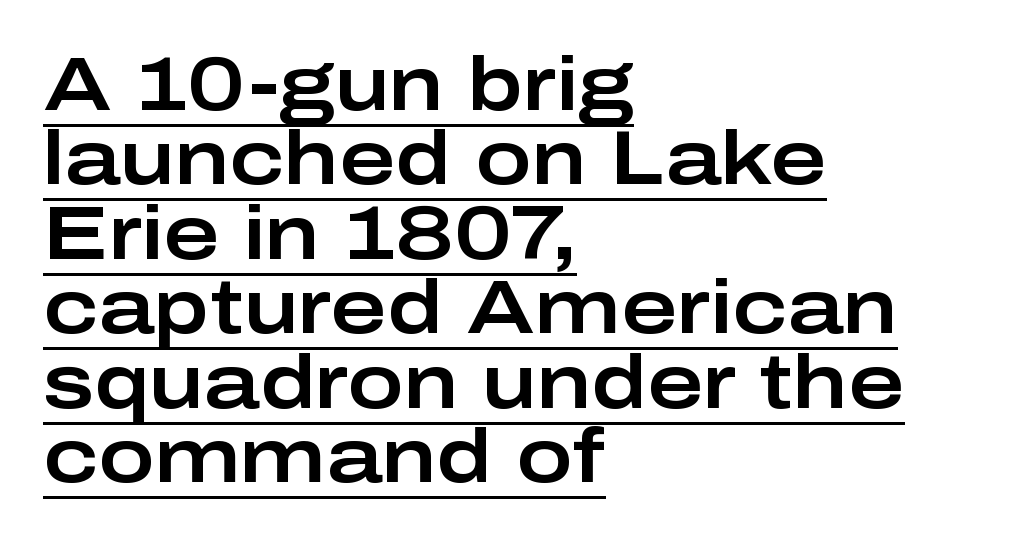
{"serif": "no", "italic": "no", "width": "wide", "stroke_contrast": "low", "x_height": "medium", "monospaced": "no", "underline": "yes", "align": "left", "line_spacing": "tight", "line_spacing_ratio": 0.98, "letter_spacing": "normal", "letter_spacing_em": 0.0, "glyph_px": 76}
